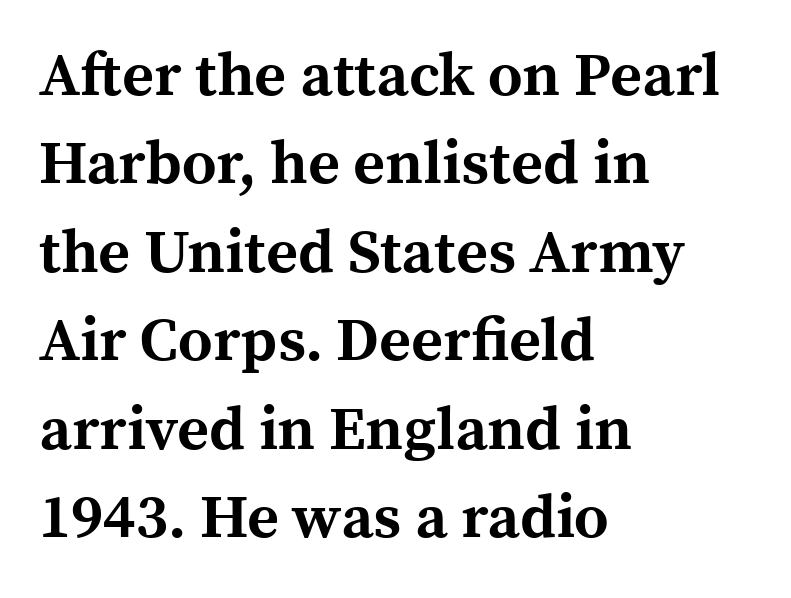
The image shows 61 px bold serif type, upright; set left-aligned, normal line spacing (1.45x), normal letter spacing, not underlined; a medium x-height.
